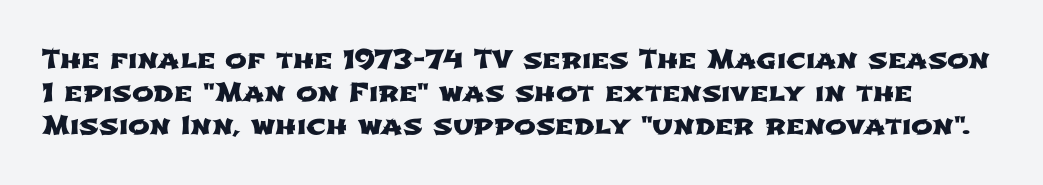
Default kerning and tracking; the words read as compact shapes. Whoever set this chose a conventional vertical rhythm. The space beneath each line is pristine and unruled.
